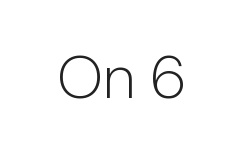
No extra ink here — the face is not bold. There is no visible air inserted between adjacent glyphs. The area under the type is left untouched. No feet cap the strokes, marking this as sans-serif type.
